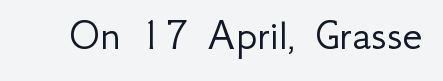
Think standard paragraph weight, or any step lighter than that. This sample has the flowing, uneven cadence of proportional lettering. The passage shown is typeset with a sans-serif family. Italic? Not at all — the glyphs are vertical. Compared with typical body copy, the letter spacing here is the same.
